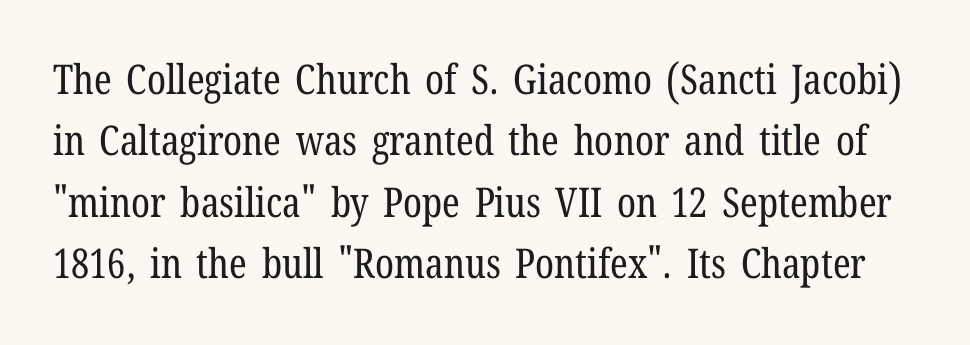
Q: Is the text bold? A: No.
Q: Is the text italic (slanted)? A: No, it is upright.
Q: Is the typeface a serif or a sans-serif typeface? A: Serif.
Q: Is the text underlined? A: No.
Q: Is the spacing between letters normal or unusually wide? A: Normal.
Q: Is the spacing between lines tight, normal or loose? A: Normal.
Q: Width (condensed, normal, or wide)? A: Condensed.
Q: Stroke contrast? A: Low.
Q: x-height? A: Medium.
Q: Monospaced? A: No.
